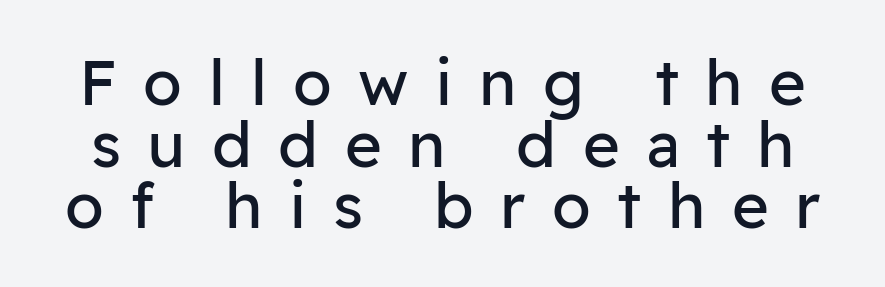
The image shows 63 px regular-weight sans-serif type, upright; set tight line spacing (0.98x), unusually wide letter spacing (+0.42 em), not underlined; low stroke contrast and a medium x-height.
